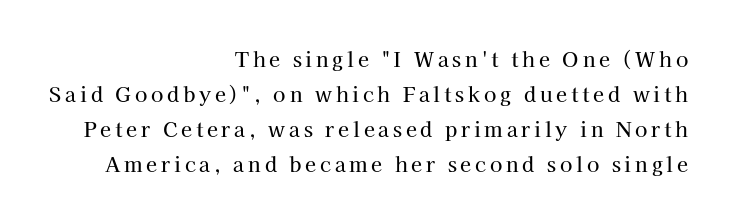
Q: Is the text italic (slanted)? A: No, it is upright.
Q: Is the text underlined? A: No.
Q: How is the paragraph aligned? A: Right-aligned.
